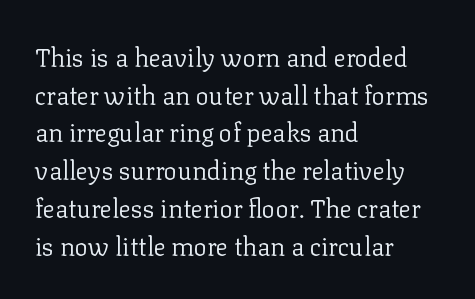
The image shows 25 px text type, upright; set left-aligned, normal line spacing (1.51x), normal letter spacing, not underlined.
